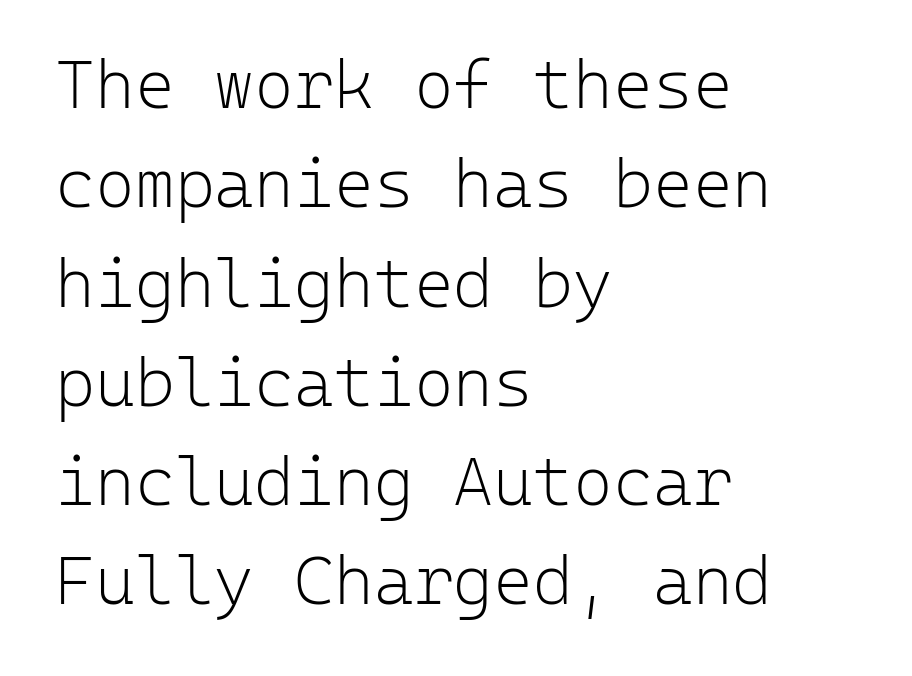
{"serif": "no", "italic": "no", "bold": "no", "weight": "light", "width": "normal", "stroke_contrast": "low", "x_height": "medium", "monospaced": "yes", "underline": "no", "align": "left", "line_spacing": "normal", "line_spacing_ratio": 1.46, "letter_spacing": "normal", "letter_spacing_em": 0.0, "glyph_px": 68}
